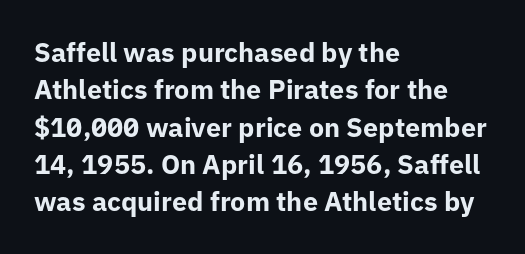
It's the straight-up-and-down kind of type. The lines are quadded left. Letter spacing: default. Rule under the text: the space is simply empty. The space between consecutive lines is moderate. Notice how thick the strokes are: this is what a full bold looks like.
